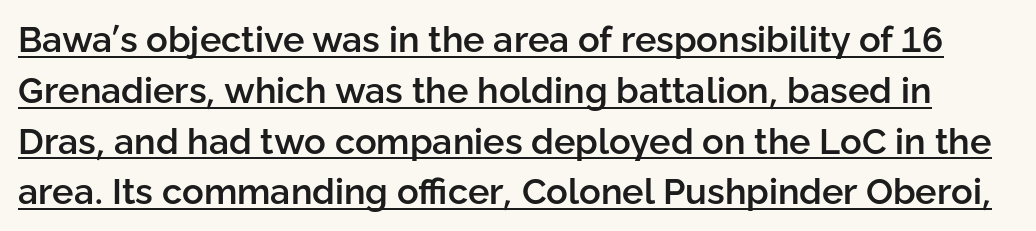
Q: Is the text bold? A: Semi-bold.
Q: Is the text italic (slanted)? A: No, it is upright.
Q: Is the typeface a serif or a sans-serif typeface? A: Sans-serif.
Q: Is the text underlined? A: Yes.
Q: Is the spacing between letters normal or unusually wide? A: Normal.
Q: Is the spacing between lines tight, normal or loose? A: Normal.
Q: Width (condensed, normal, or wide)? A: Normal.
Q: Stroke contrast? A: Low.
Q: x-height? A: Medium.
Q: Monospaced? A: No.
